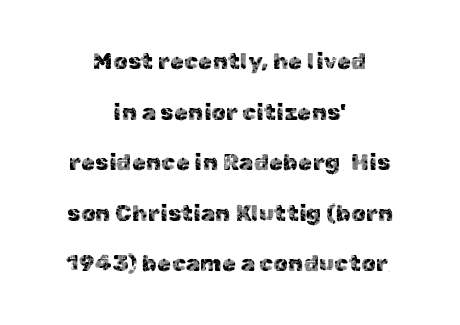
The image shows 23 px text type, upright; set centered, loose line spacing (2.2x), normal letter spacing, not underlined.
